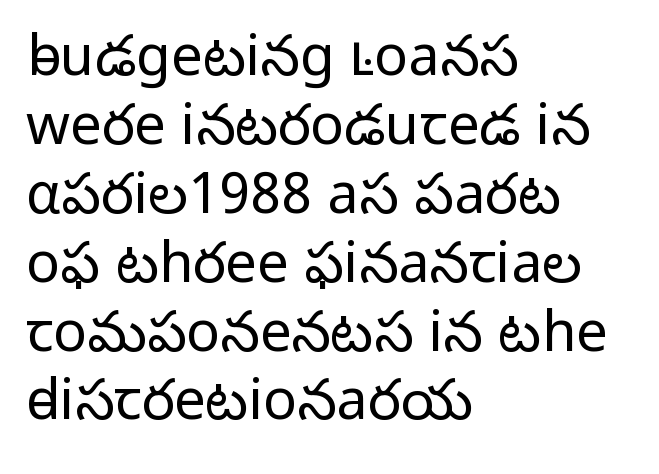
Students, note that the glyphs here touch the page at normal intervals. Each stroke keeps to a modest, everyday thickness or less. Character widths vary here, with narrow letters taking less room than wide ones. Unlike italic type, these characters show no tilt at all.
